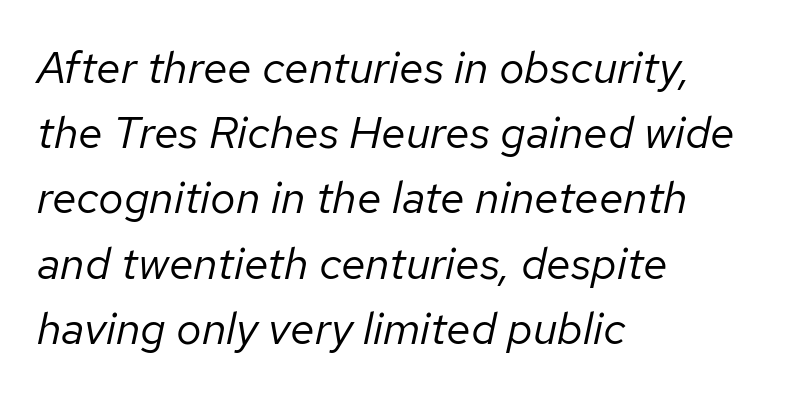
Is this a heavy cut? Hardly; it is regular or lighter. The type is set solid horizontally, with unmodified tracking. Here the designer chose a conventional face with non-uniform glyph widths. The axis of the letterforms is tilted away from vertical.
